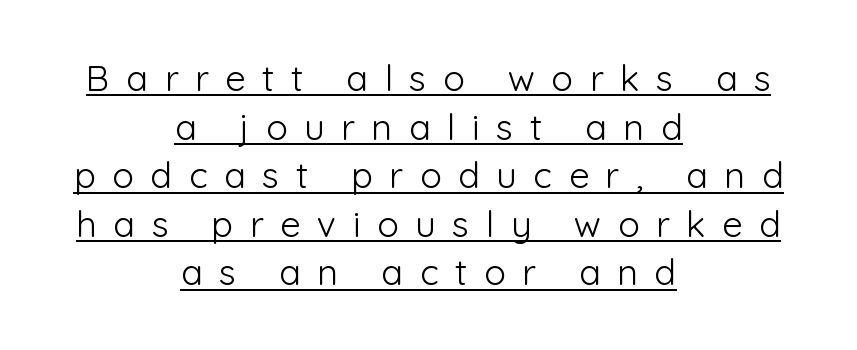
The image shows 36 px light sans-serif type, upright; set centered, normal line spacing (1.35x), unusually wide letter spacing (+0.46 em), underlined; low stroke contrast and a medium x-height.
